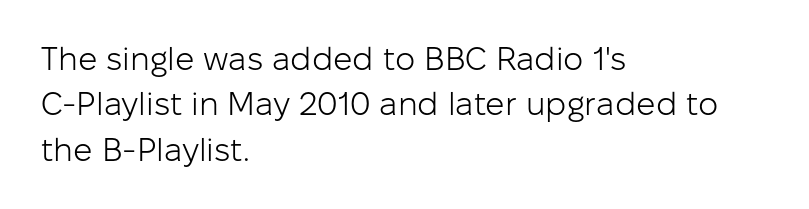
Q: Is the text bold? A: No.
Q: Is the text italic (slanted)? A: No, it is upright.
Q: Is the typeface a serif or a sans-serif typeface? A: Sans-serif.
Q: Is the text underlined? A: No.
Q: How is the paragraph aligned? A: Left-aligned.
Q: Is the spacing between letters normal or unusually wide? A: Normal.
Q: Is the spacing between lines tight, normal or loose? A: Normal.
Q: Width (condensed, normal, or wide)? A: Normal.
Q: Stroke contrast? A: Low.
Q: x-height? A: Medium.
Q: Monospaced? A: No.
